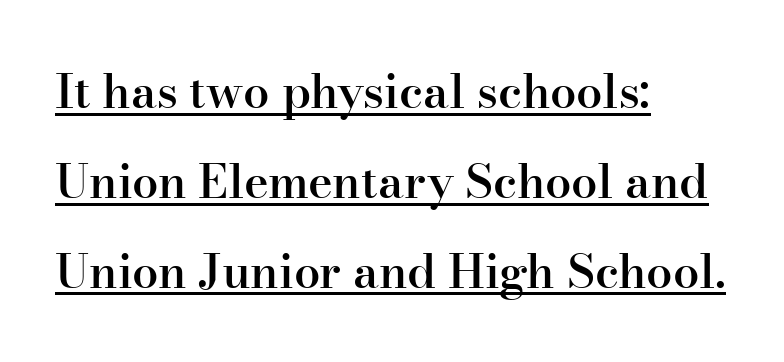
The image shows 47 px semibold serif type, upright; set left-aligned, loose line spacing (1.91x), normal letter spacing, underlined; high stroke contrast and a small x-height.
